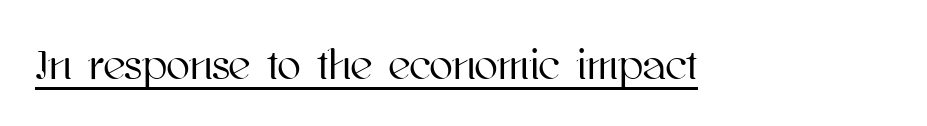
The image shows 43 px text type, upright; set normal letter spacing, underlined; high stroke contrast and a medium x-height.
